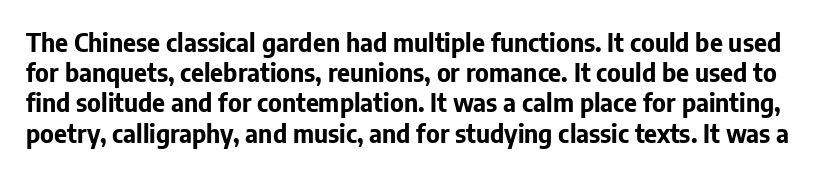
{"italic": "no", "bold": "yes", "underline": "no", "line_spacing_ratio": 1.21, "letter_spacing": "normal", "letter_spacing_em": 0.0, "glyph_px": 25}
